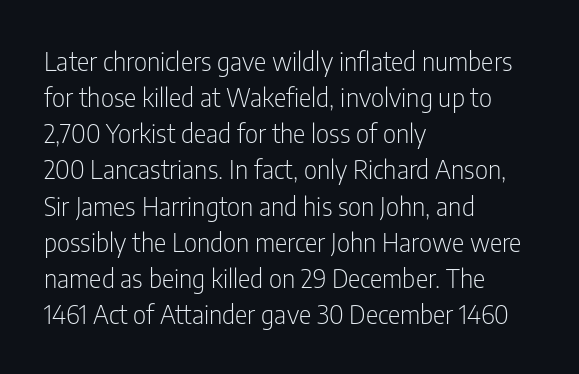
{"italic": "no", "bold": "no", "underline": "no", "align": "left", "line_spacing": "normal", "line_spacing_ratio": 1.39, "letter_spacing": "normal", "letter_spacing_em": 0.0, "glyph_px": 26}
